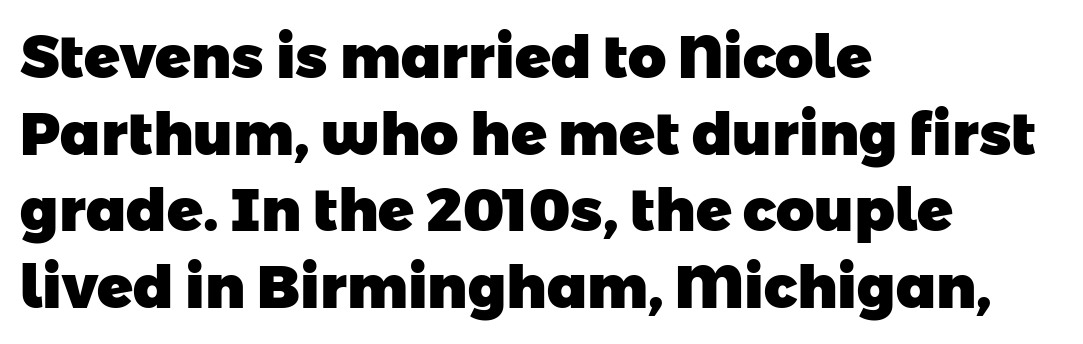
This rendering leaves character spacing at its baseline value. Line spacing here is normal. The paragraph has a hard left edge and a soft right edge. Letterform terminals end flat and unadorned throughout the passage.
